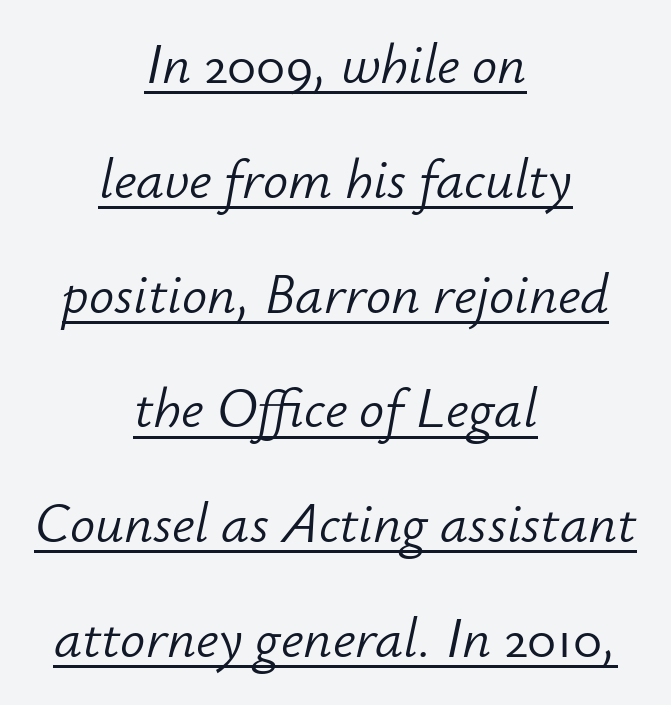
Q: Is the text bold? A: No.
Q: Is the text italic (slanted)? A: Yes, it leans right by about 12 degrees.
Q: Is the text underlined? A: Yes.
Q: How is the paragraph aligned? A: Centered.
Q: Is the spacing between letters normal or unusually wide? A: Normal.
Q: Is the spacing between lines tight, normal or loose? A: Loose.
Q: Width (condensed, normal, or wide)? A: Normal.
Q: Stroke contrast? A: Low.
Q: x-height? A: Small.
Q: Monospaced? A: No.
